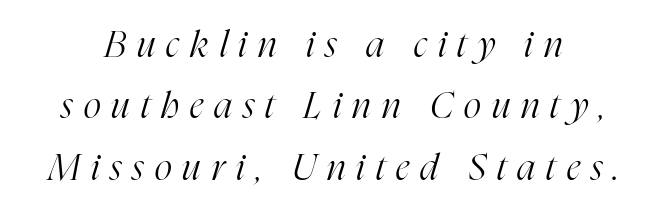
The letters advance in unequal steps, a hallmark of proportional type. The text carries the slant typical of an italic or oblique font. Words float on clear page, feet unadorned. Look at the bottom of the vertical strokes: they flare into serifs here.
